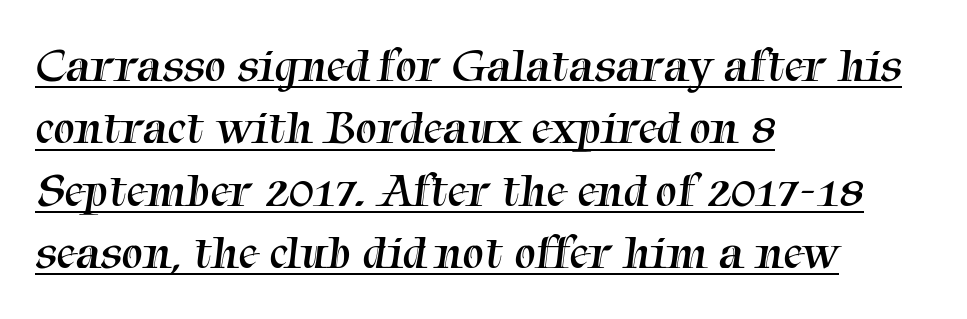
{"serif": "yes", "bold": "no", "weight": "regular", "width": "normal", "stroke_contrast": "medium", "x_height": "medium", "monospaced": "no", "underline": "yes", "align": "left", "line_spacing": "normal", "line_spacing_ratio": 1.3, "letter_spacing": "normal", "letter_spacing_em": 0.0, "glyph_px": 48}
